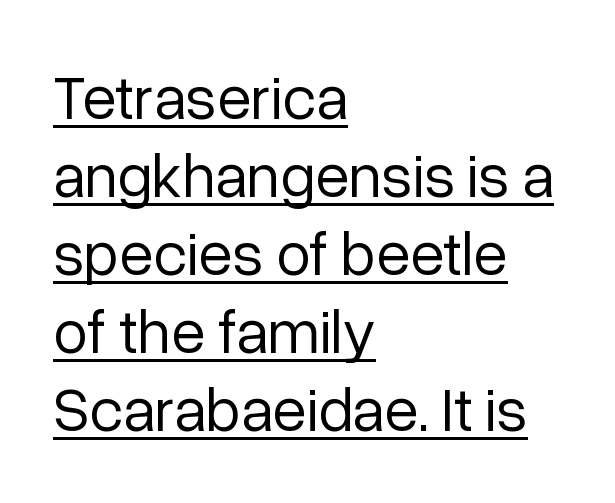
Summary of weight: not heavy and not bold. The glyphs are accompanied by a horizontal stroke just below them. Summary of vertical rhythm: regular, with standard interline spacing. The passage shown has conventional tracking throughout. Serifs: no, the terminals of the letterforms are clean. Note the varied advance widths — an 'i' is clearly narrower than an 'm'.
